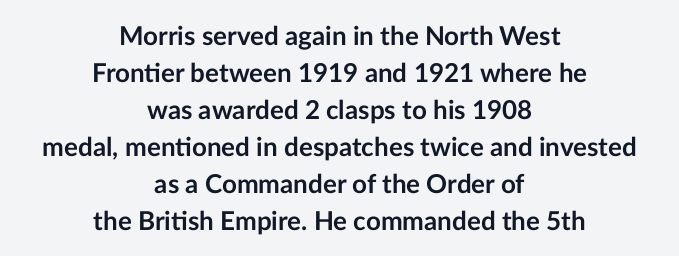
The image shows 26 px bold type, upright; set centered, normal line spacing (1.42x), normal letter spacing, not underlined.
